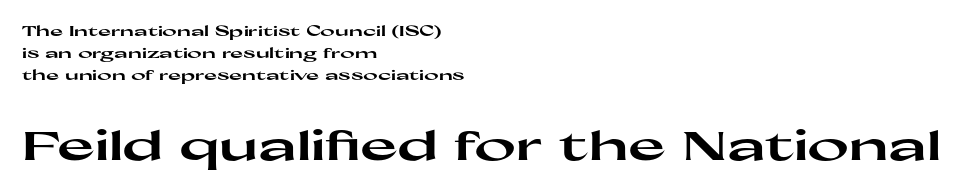
{"serif": "no", "italic": "no", "bold": "yes", "weight": "heavy", "width": "wide", "stroke_contrast": "high", "x_height": "medium", "monospaced": "no", "underline": "no", "align": "left", "line_spacing": "normal", "line_spacing_ratio": 1.56, "letter_spacing": "normal", "letter_spacing_em": 0.0, "larger_block": "second", "size_ratio": 2.86, "glyph_px": 40}
